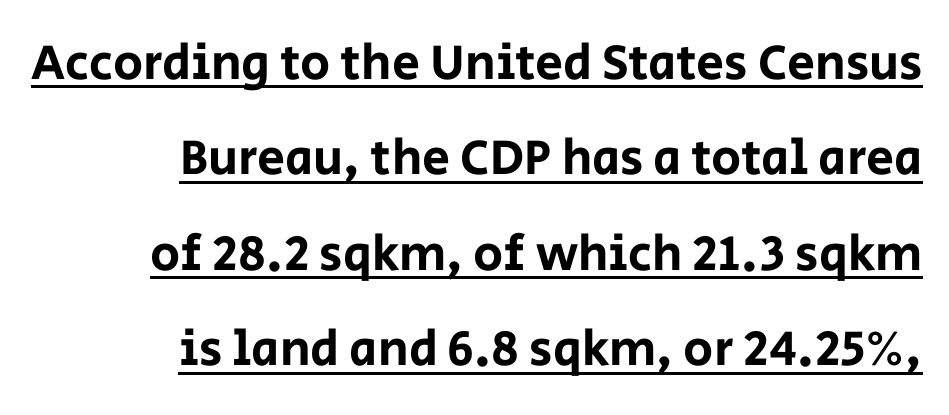
The image shows 50 px sans-serif type, upright; set right-aligned, loose line spacing (1.91x), normal letter spacing, underlined; low stroke contrast and a large x-height.
